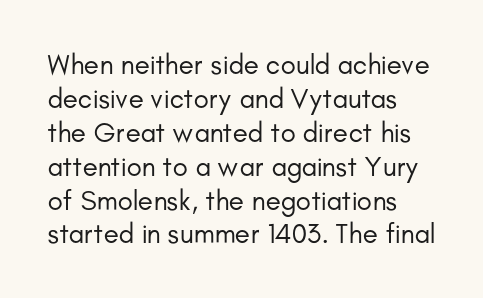
The image shows 28 px regular-weight sans-serif type, upright; set left-aligned, line spacing 1.21x, normal letter spacing, not underlined; low stroke contrast and a small x-height.
